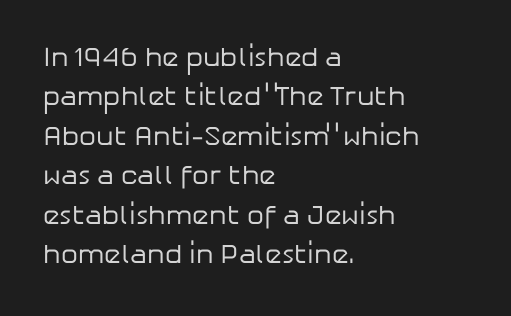
{"italic": "no", "bold": "no", "underline": "no", "align": "left", "line_spacing": "normal", "line_spacing_ratio": 1.46, "letter_spacing": "normal", "letter_spacing_em": 0.0, "glyph_px": 27}
